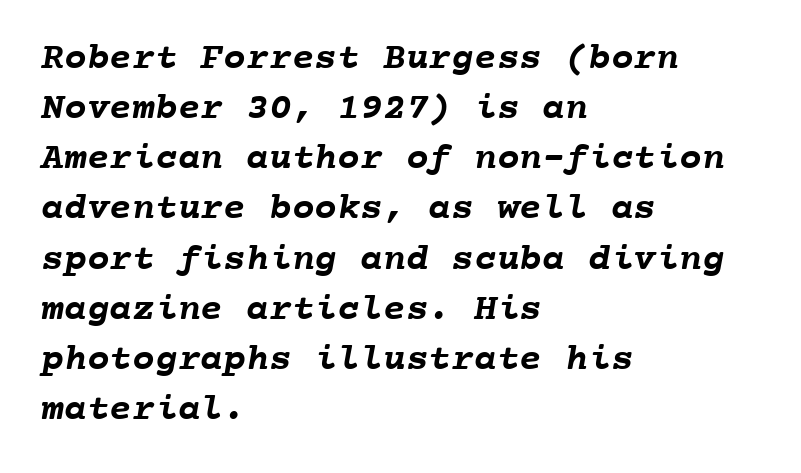
{"bold": "yes", "weight": "semibold", "width": "normal", "stroke_contrast": "low", "x_height": "medium", "monospaced": "yes", "underline": "no", "align": "left", "line_spacing": "normal", "line_spacing_ratio": 1.32, "letter_spacing": "normal", "letter_spacing_em": 0.0, "glyph_px": 38}
